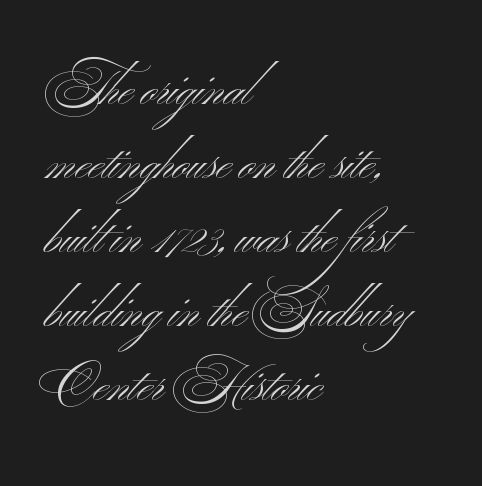
Note the varied advance widths — an 'i' is clearly narrower than an 'm'. Does extra space separate the letters? No, they use regular spacing. Unlike a traditional serif, this face leaves its strokes unadorned. Clear beneath every line of the passage.
